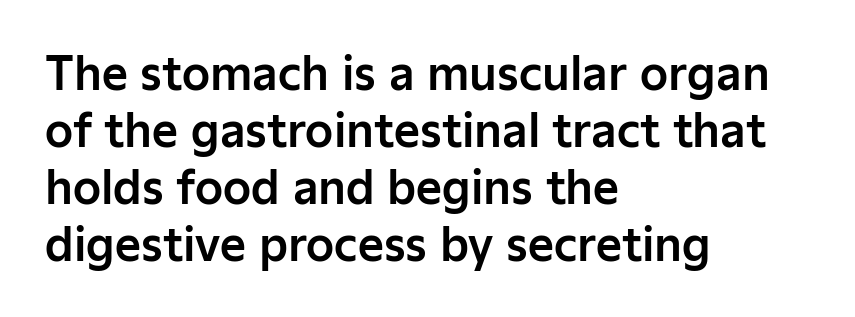
The image shows 45 px sans-serif type, upright; set left-aligned, normal line spacing (1.27x), normal letter spacing, not underlined; low stroke contrast and a medium x-height.
